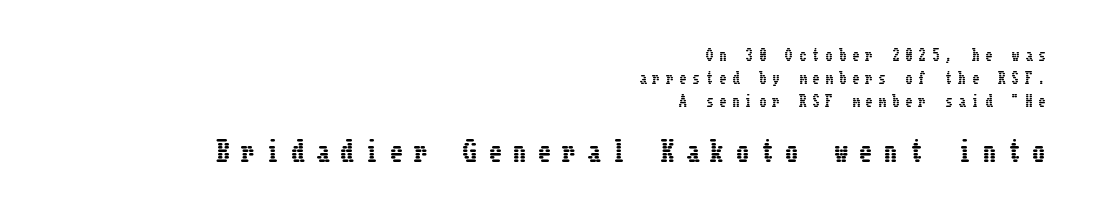
The image shows 26 px text type, upright; set right-aligned, normal line spacing (1.66x), unusually wide letter spacing (+0.45 em), not underlined; the second (bottom) block is 1.86x larger.
